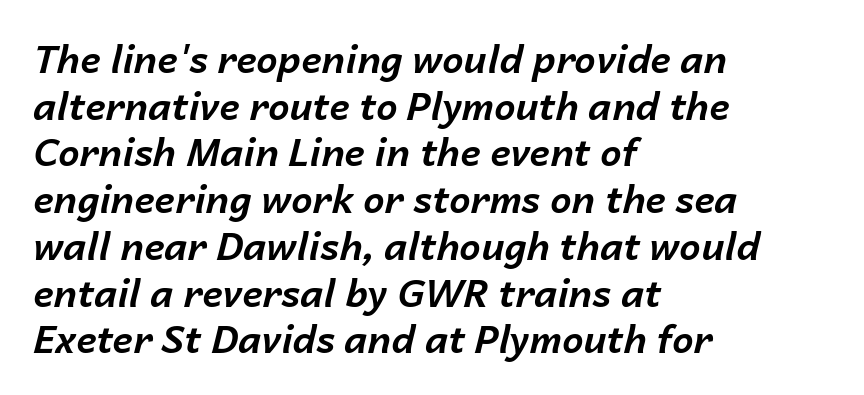
There is no visible air inserted between adjacent glyphs. The rendering anchors every line to the left-hand side. Looks like regular typesetting: each glyph gets only the width it needs. Rule under the text: the space is simply empty.
